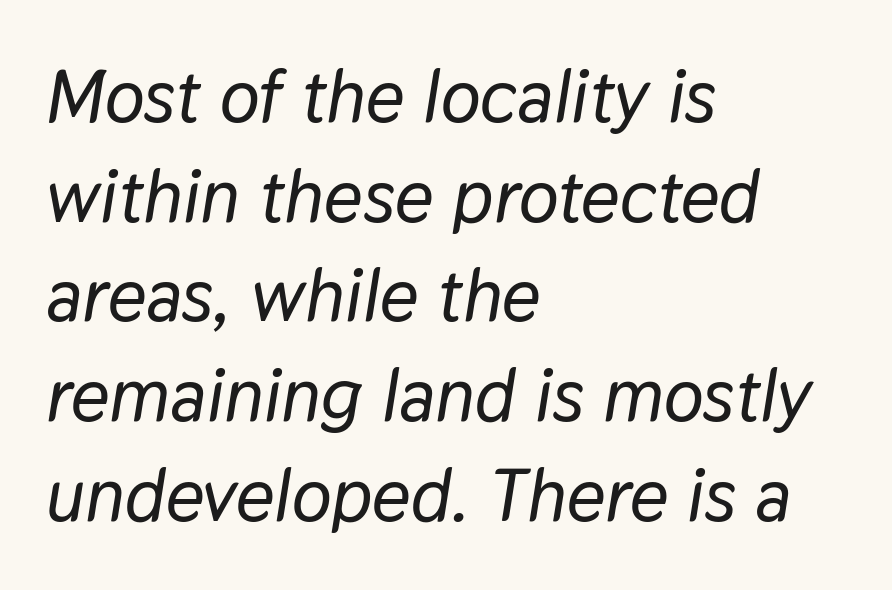
Q: Is the text italic (slanted)? A: Yes, it leans right by about 9 degrees.
Q: Is the text underlined? A: No.
Q: How is the paragraph aligned? A: Left-aligned.
Q: Is the spacing between letters normal or unusually wide? A: Normal.
Q: Is the spacing between lines tight, normal or loose? A: Normal.
Q: Width (condensed, normal, or wide)? A: Normal.
Q: Stroke contrast? A: Low.
Q: x-height? A: Medium.
Q: Monospaced? A: No.
